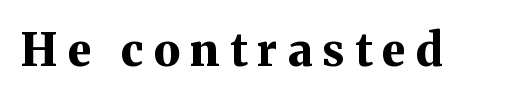
Is this a fixed-width face? No — the glyphs have proportional, varying widths. If you drew a line through each stem, it would be perfectly vertical. Emphasis by weight is at full strength: bold. Honestly, the letter spacing is so wide it's the main thing you notice.
